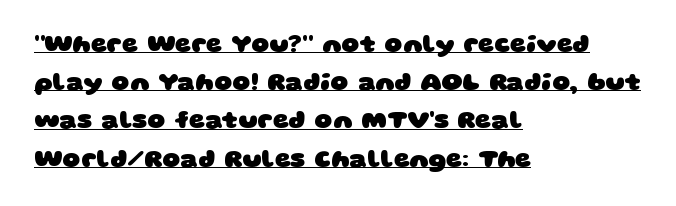
The image shows 25 px bold type; set left-aligned, normal line spacing (1.53x), normal letter spacing, underlined.
